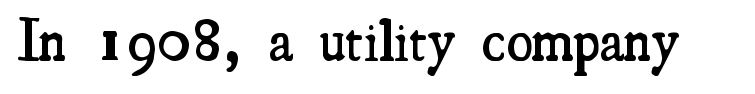
The image shows 59 px semibold, condensed serif type, upright; set normal letter spacing, not underlined; medium stroke contrast and a small x-height.
